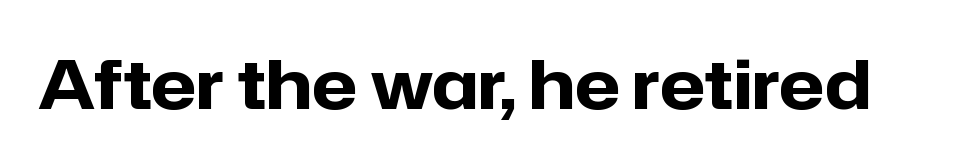
{"serif": "no", "italic": "no", "bold": "yes", "weight": "heavy", "width": "normal", "stroke_contrast": "low", "x_height": "medium", "monospaced": "no", "underline": "no", "letter_spacing": "normal", "letter_spacing_em": 0.0, "glyph_px": 67}
